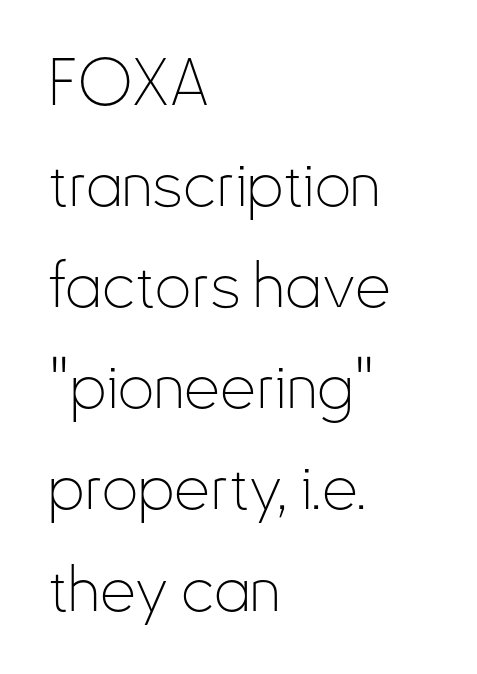
{"serif": "no", "italic": "no", "bold": "no", "weight": "thin", "width": "condensed", "stroke_contrast": "low", "x_height": "small", "monospaced": "no", "underline": "no", "align": "left", "line_spacing": "normal", "line_spacing_ratio": 1.58, "letter_spacing": "normal", "letter_spacing_em": 0.0, "glyph_px": 64}
